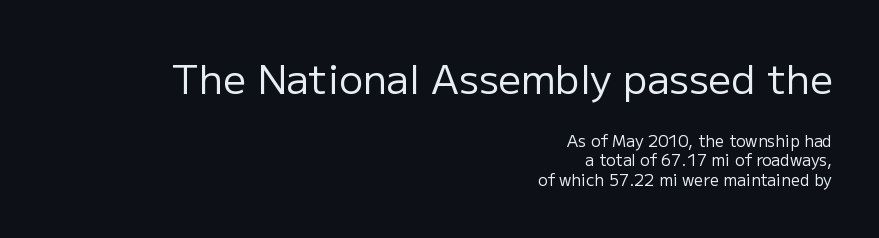
Q: Is the text bold? A: No.
Q: Is the text italic (slanted)? A: No, it is upright.
Q: Is the typeface a serif or a sans-serif typeface? A: Sans-serif.
Q: Is the text underlined? A: No.
Q: How is the paragraph aligned? A: Right-aligned.
Q: Is the spacing between letters normal or unusually wide? A: Normal.
Q: Which block of text is set in a larger size, the first (top) or the second (bottom)? A: The first (top) one.
Q: Width (condensed, normal, or wide)? A: Normal.
Q: Stroke contrast? A: Low.
Q: x-height? A: Medium.
Q: Monospaced? A: No.
